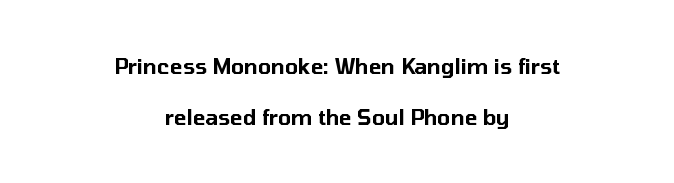
You could fit nearly another row in the gap between these rows. Type without underlining. Every stem runs plumb, perpendicular to the baseline. Is the block centered? Yes — each line is placed symmetrically about the middle. Observe the ordinary spacing: letters are neighbours, not strangers.
